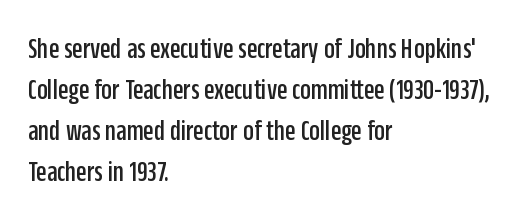
The image shows 30 px condensed sans-serif type, upright; set left-aligned, normal line spacing (1.37x), normal letter spacing, not underlined; low stroke contrast and a large x-height.
